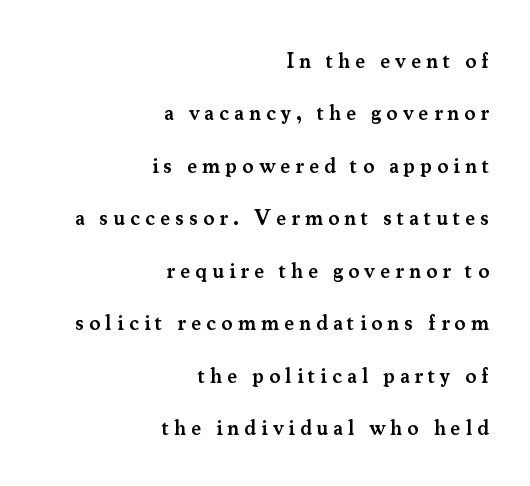
Q: Is the text bold? A: Semi-bold.
Q: Is the text italic (slanted)? A: No, it is upright.
Q: Is the text underlined? A: No.
Q: How is the paragraph aligned? A: Right-aligned.
Q: Is the spacing between letters normal or unusually wide? A: Unusually wide.
Q: Is the spacing between lines tight, normal or loose? A: Loose.
